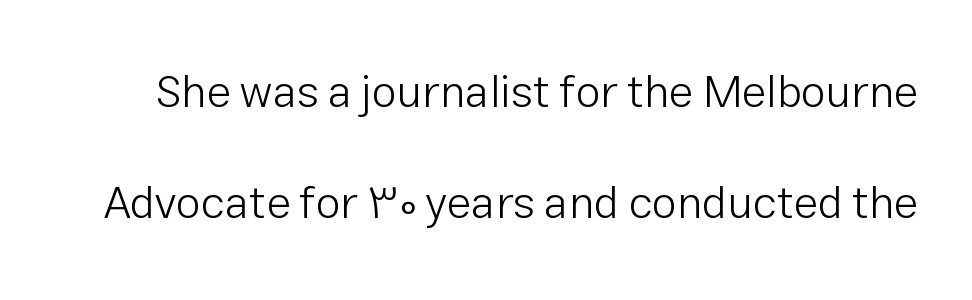
Q: Is the text bold? A: No.
Q: Is the text italic (slanted)? A: No, it is upright.
Q: Is the typeface a serif or a sans-serif typeface? A: Sans-serif.
Q: Is the text underlined? A: No.
Q: Is the spacing between letters normal or unusually wide? A: Normal.
Q: Is the spacing between lines tight, normal or loose? A: Loose.
Q: Width (condensed, normal, or wide)? A: Normal.
Q: Stroke contrast? A: Low.
Q: x-height? A: Medium.
Q: Monospaced? A: No.
